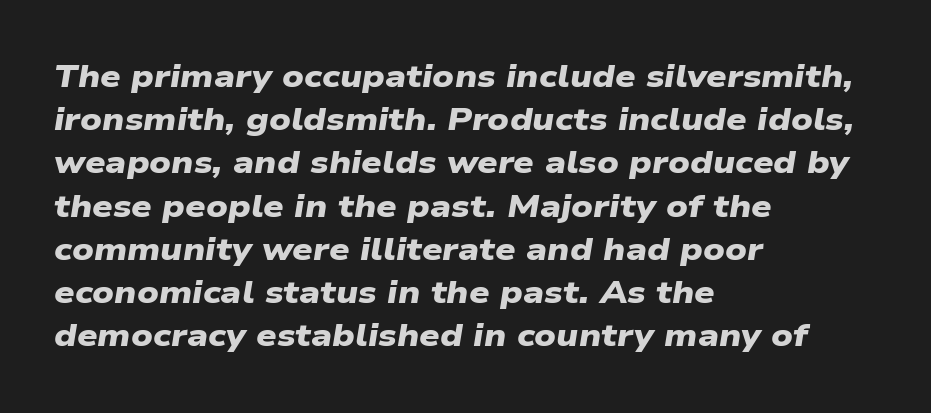
Q: Is the text bold? A: Yes.
Q: Is the typeface a serif or a sans-serif typeface? A: Sans-serif.
Q: Is the text underlined? A: No.
Q: How is the paragraph aligned? A: Left-aligned.
Q: Is the spacing between letters normal or unusually wide? A: Normal.
Q: Is the spacing between lines tight, normal or loose? A: Normal.
Q: Width (condensed, normal, or wide)? A: Wide.
Q: Stroke contrast? A: Low.
Q: x-height? A: Medium.
Q: Monospaced? A: No.
